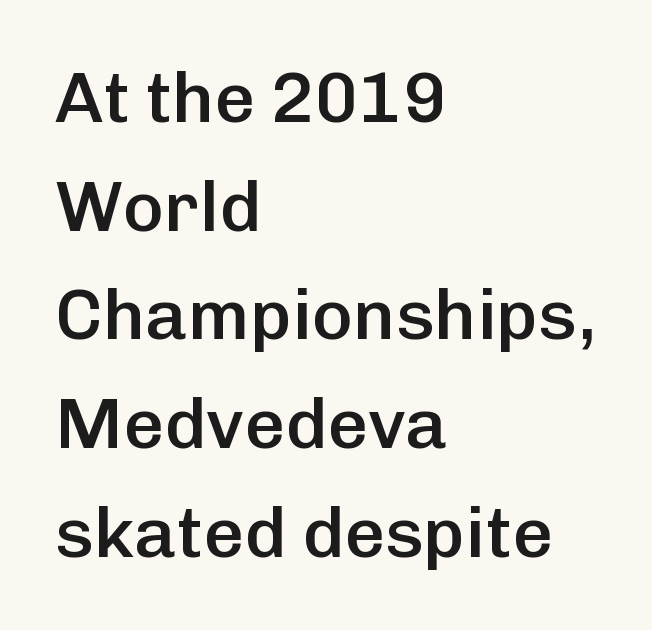
Q: Is the text bold? A: Semi-bold.
Q: Is the text italic (slanted)? A: No, it is upright.
Q: Is the typeface a serif or a sans-serif typeface? A: Sans-serif.
Q: Is the text underlined? A: No.
Q: How is the paragraph aligned? A: Left-aligned.
Q: Is the spacing between letters normal or unusually wide? A: Normal.
Q: Is the spacing between lines tight, normal or loose? A: Normal.
Q: Width (condensed, normal, or wide)? A: Normal.
Q: Stroke contrast? A: Low.
Q: x-height? A: Medium.
Q: Monospaced? A: No.
